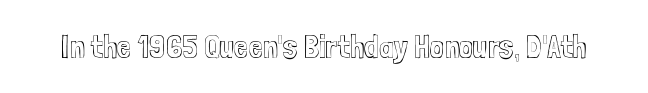
How are the letters spaced? Ordinarily, with no added tracking. The words here are not underlined. Notice how the stems are strictly vertical — no italics here. Do the characters align in a grid? No, the font is proportional.
